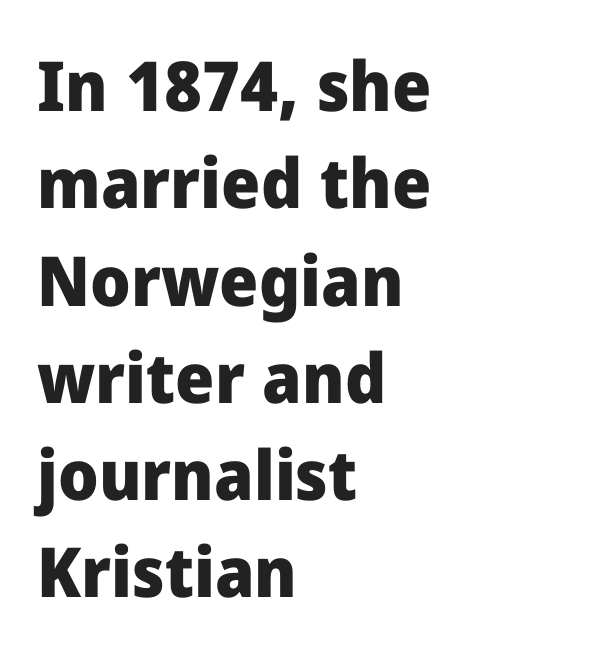
Is the type bold? Yes — the strokes are clearly thick and heavy. Each letter keeps its own natural width here, so spacing adapts to shape. In terms of leading, this rendering sits right in the middle. Alignment: flush left. Posture: upright roman. Typographically, this falls in the sans-serif category.
